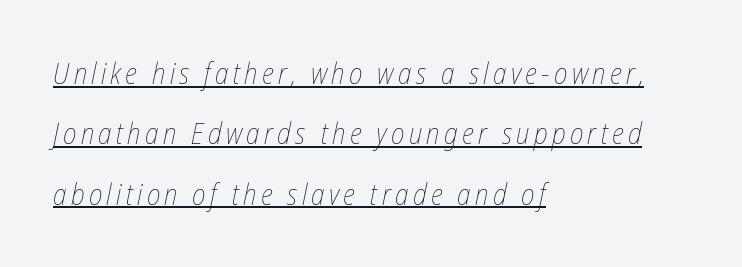
{"italic": "yes", "lean": "right", "slant_degrees": 12, "bold": "no", "weight": "thin", "width": "condensed", "stroke_contrast": "low", "x_height": "medium", "monospaced": "no", "underline": "yes", "align": "left", "line_spacing": "loose", "line_spacing_ratio": 2.08, "glyph_px": 29}
